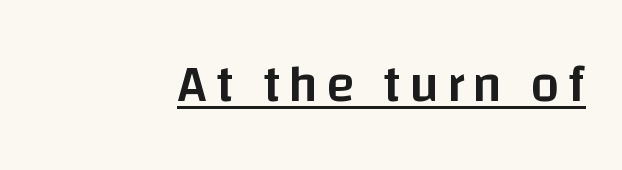
{"serif": "no", "italic": "no", "bold": "semi", "weight": "semibold", "width": "normal", "stroke_contrast": "low", "x_height": "large", "monospaced": "no", "underline": "yes", "align": "right", "glyph_px": 52}
